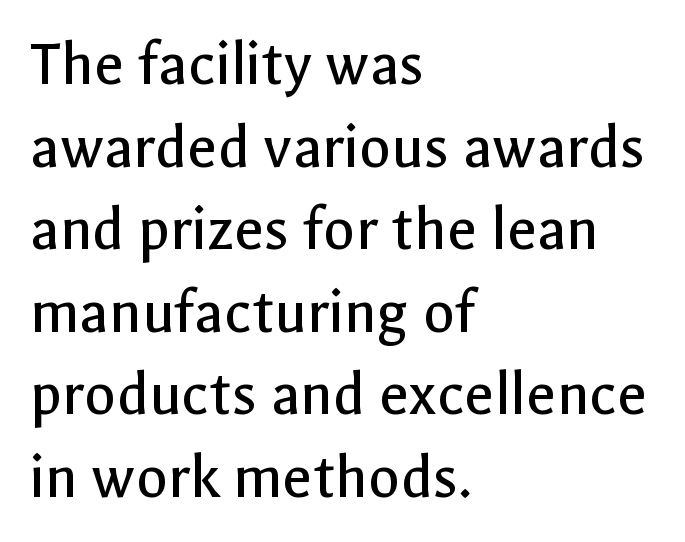
Q: Is the text bold? A: No.
Q: Is the text italic (slanted)? A: No, it is upright.
Q: Is the typeface a serif or a sans-serif typeface? A: Sans-serif.
Q: Is the text underlined? A: No.
Q: How is the paragraph aligned? A: Left-aligned.
Q: Is the spacing between letters normal or unusually wide? A: Normal.
Q: Is the spacing between lines tight, normal or loose? A: Normal.
Q: Width (condensed, normal, or wide)? A: Normal.
Q: x-height? A: Medium.
Q: Monospaced? A: No.
